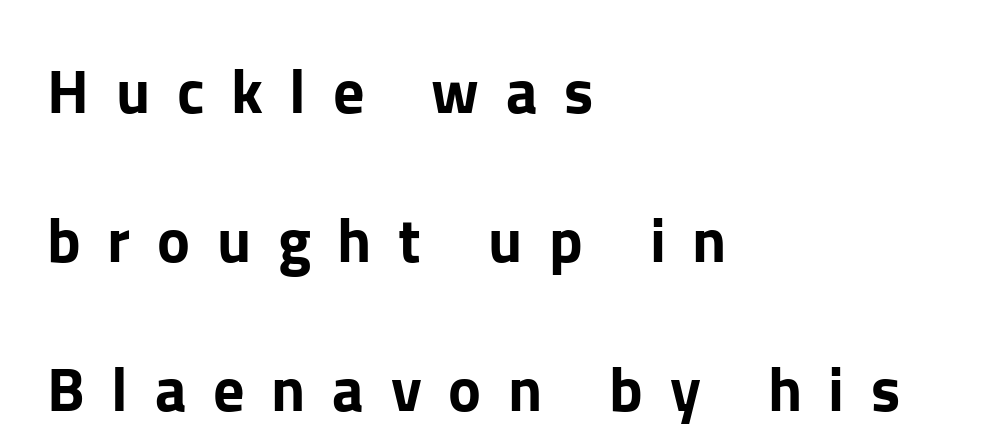
Q: Is the text italic (slanted)? A: No, it is upright.
Q: Is the typeface a serif or a sans-serif typeface? A: Sans-serif.
Q: Is the text underlined? A: No.
Q: How is the paragraph aligned? A: Left-aligned.
Q: Is the spacing between letters normal or unusually wide? A: Unusually wide.
Q: Is the spacing between lines tight, normal or loose? A: Loose.
Q: Width (condensed, normal, or wide)? A: Normal.
Q: Stroke contrast? A: Low.
Q: x-height? A: Medium.
Q: Monospaced? A: No.
